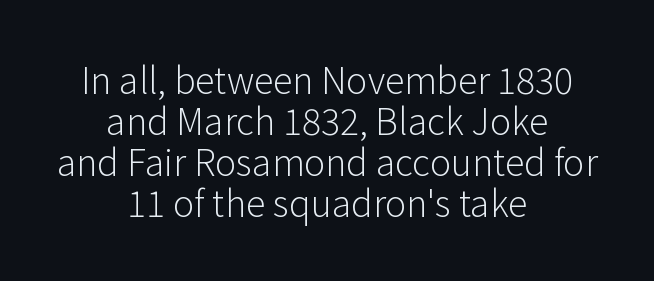
{"serif": "no", "italic": "no", "bold": "no", "weight": "light", "width": "normal", "stroke_contrast": "low", "x_height": "medium", "monospaced": "no", "underline": "no", "align": "center", "line_spacing": "tight", "line_spacing_ratio": 1.14, "letter_spacing": "normal", "letter_spacing_em": 0.0, "glyph_px": 36}
